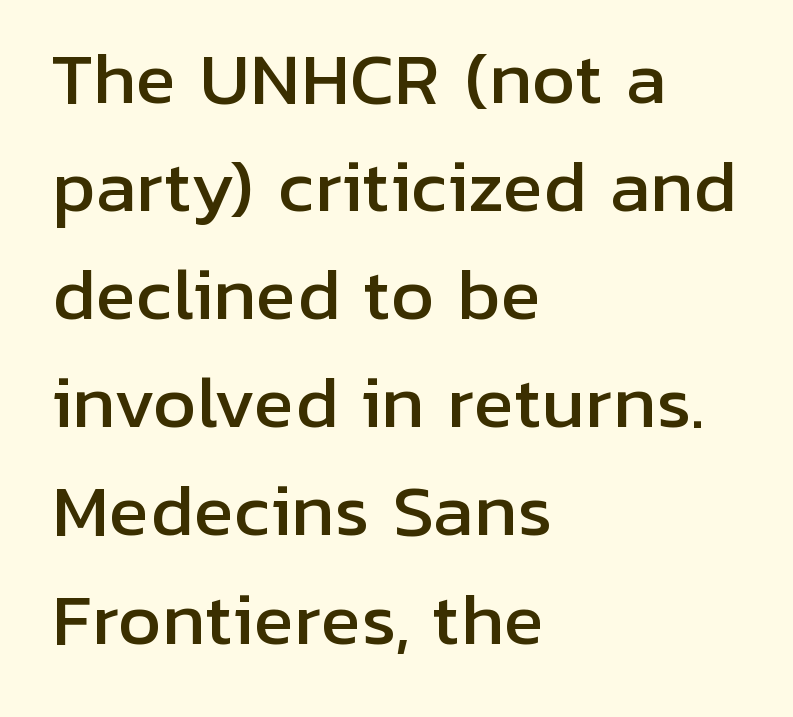
{"serif": "no", "italic": "no", "width": "normal", "stroke_contrast": "low", "x_height": "medium", "monospaced": "no", "underline": "no", "align": "left", "line_spacing": "normal", "line_spacing_ratio": 1.59, "letter_spacing": "normal", "letter_spacing_em": 0.0, "glyph_px": 68}
